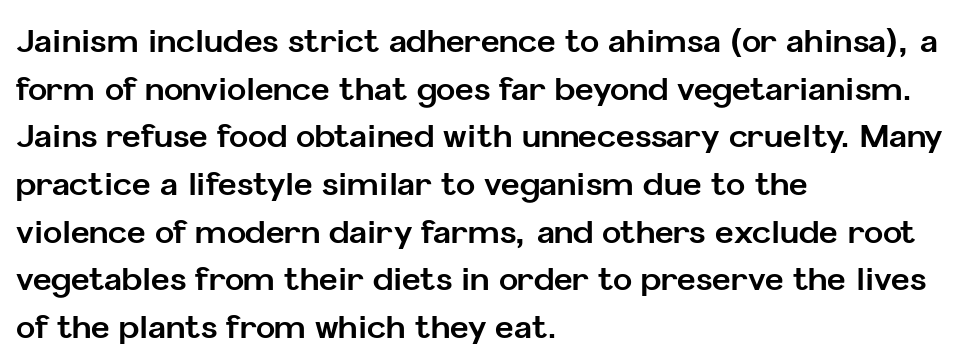
The image shows 32 px bold sans-serif type, upright; set left-aligned, normal line spacing (1.49x), normal letter spacing, not underlined; low stroke contrast and a medium x-height.
